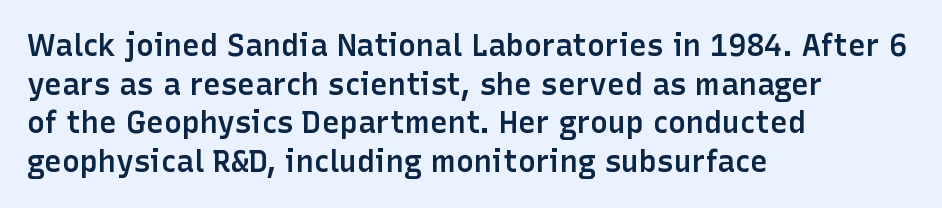
The image shows 30 px semibold sans-serif type, upright; set left-aligned, normal line spacing (1.29x), normal letter spacing, not underlined; low stroke contrast and a medium x-height.
